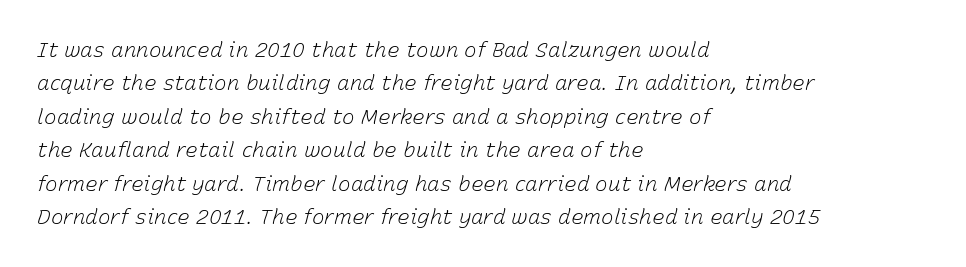
Q: Is the text bold? A: No.
Q: Is the text italic (slanted)? A: Yes, it leans right by about 15 degrees.
Q: Is the text underlined? A: No.
Q: How is the paragraph aligned? A: Left-aligned.
Q: Is the spacing between letters normal or unusually wide? A: Normal.
Q: Is the spacing between lines tight, normal or loose? A: Normal.
